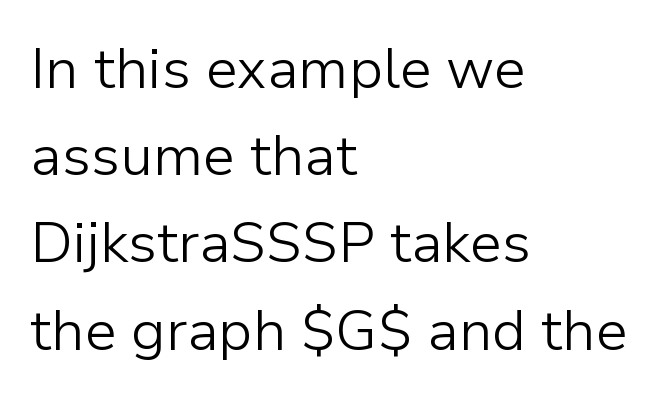
The line-height multiplier appears to be the usual default. Posture: straight, roman, zero tilt. A typesetter would call this proportional, since set widths differ per character. The rendering anchors every line to the left-hand side. Caption: face not bold, strokes unweighted. Underline: absent.
